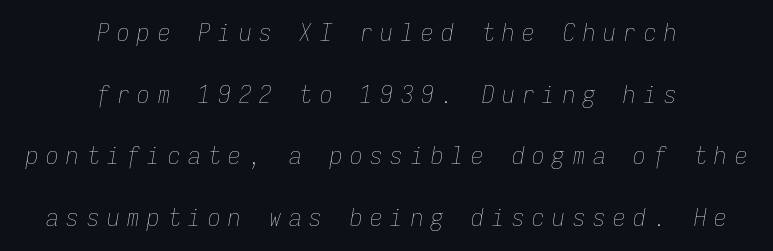
{"italic": "yes", "lean": "right", "slant_degrees": 9, "bold": "no", "underline": "no", "align": "center", "line_spacing": "loose", "line_spacing_ratio": 2.47, "letter_spacing": "wide", "letter_spacing_em": 0.31, "glyph_px": 25}
